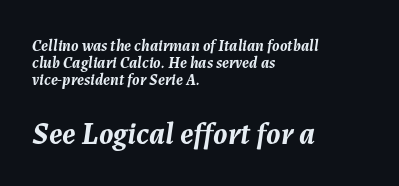
The image shows 31 px semibold type, italic (leaning right); set left-aligned, tight line spacing (1.06x), normal letter spacing, not underlined; the second (bottom) block is 1.94x larger; medium stroke contrast and a medium x-height.
